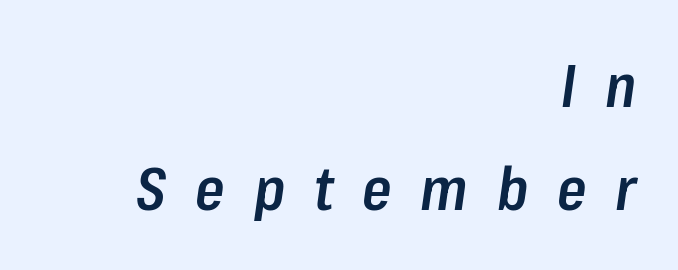
{"italic": "yes", "lean": "right", "slant_degrees": 8, "bold": "semi", "weight": "semibold", "width": "condensed", "stroke_contrast": "low", "x_height": "medium", "monospaced": "no", "underline": "no", "align": "right", "line_spacing_ratio": 1.71, "letter_spacing": "wide", "letter_spacing_em": 0.48, "glyph_px": 60}
